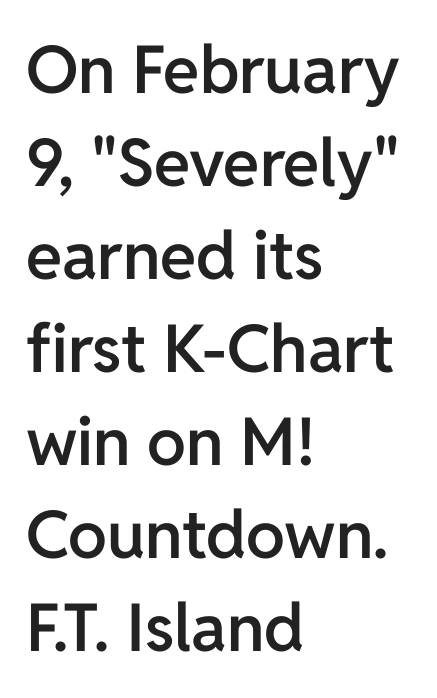
Font category for this specimen: sans-serif. All the whitespace from short lines collects on the right. Typographic density is moderately raised because the face is semibold. These lines keep a tight, regular rhythm from letter to letter. Is there much room between lines? A standard amount, neither cramped nor airy. Nope, not italic — everything's standing straight.
